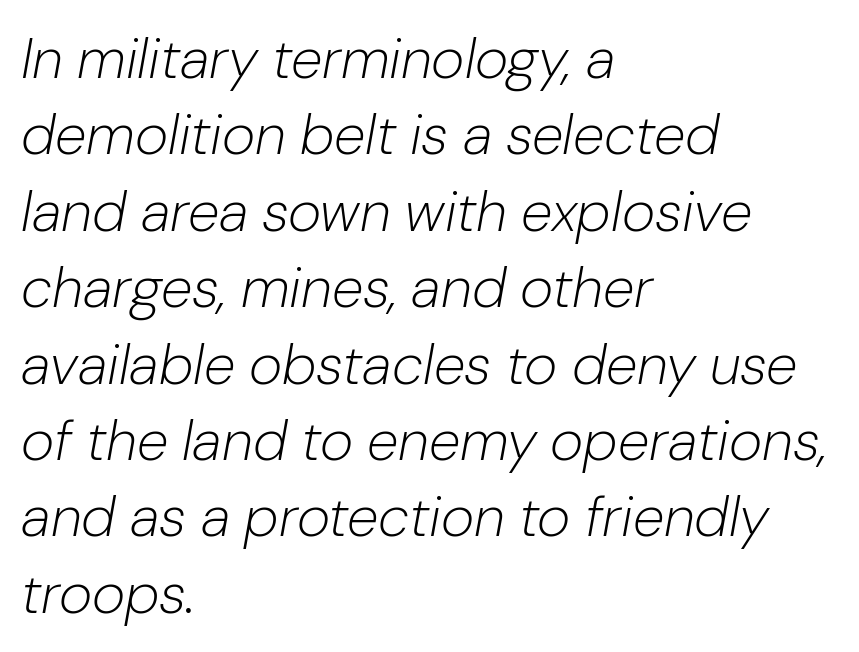
{"italic": "yes", "lean": "right", "slant_degrees": 10, "bold": "no", "weight": "light", "width": "normal", "stroke_contrast": "low", "x_height": "medium", "monospaced": "no", "underline": "no", "align": "left", "line_spacing": "normal", "line_spacing_ratio": 1.34, "letter_spacing": "normal", "letter_spacing_em": 0.0, "glyph_px": 57}
